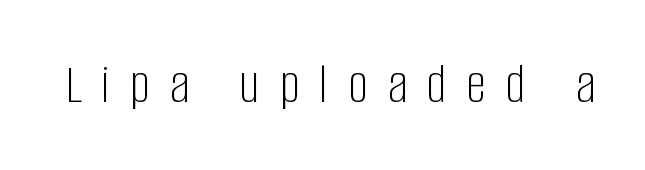
Beneath every word, the page is bare. These lines have a slow, spaced-out rhythm from letter to letter. Think of a printed novel: that variable character pitch is what you see here. The letters stand upright; this is a roman face. The face looks like a standard text weight, possibly lighter. Unlike a traditional serif, this face leaves its strokes unadorned.
